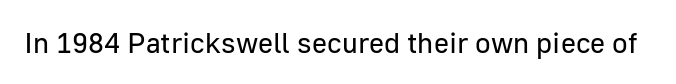
The image shows 29 px regular-weight sans-serif type, upright; set normal letter spacing, not underlined; low stroke contrast and a medium x-height.
